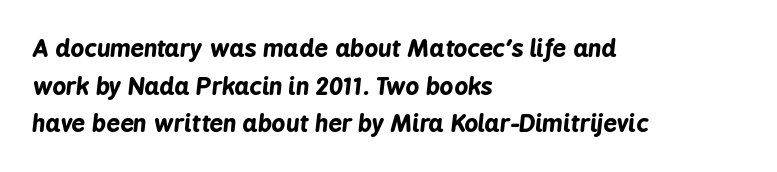
The image shows 24 px bold type, italic (leaning right); set left-aligned, normal line spacing (1.57x), normal letter spacing, not underlined.
